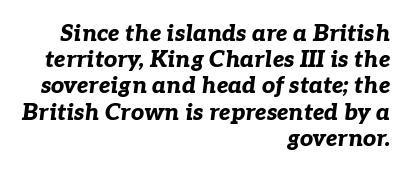
{"italic": "yes", "lean": "right", "slant_degrees": 7, "bold": "yes", "underline": "no", "align": "right", "line_spacing": "tight", "line_spacing_ratio": 1.14, "letter_spacing": "normal", "letter_spacing_em": 0.0, "glyph_px": 23}
